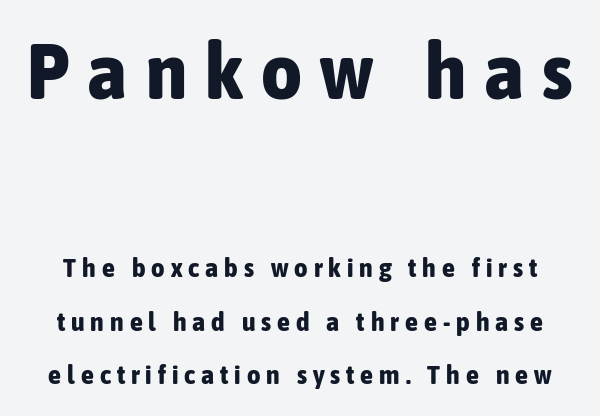
{"serif": "no", "italic": "no", "bold": "yes", "weight": "bold", "width": "condensed", "stroke_contrast": "low", "x_height": "medium", "monospaced": "no", "underline": "no", "line_spacing": "loose", "line_spacing_ratio": 2.07, "letter_spacing": "wide", "letter_spacing_em": 0.23, "larger_block": "first", "size_ratio": 3.04, "glyph_px": 79}
